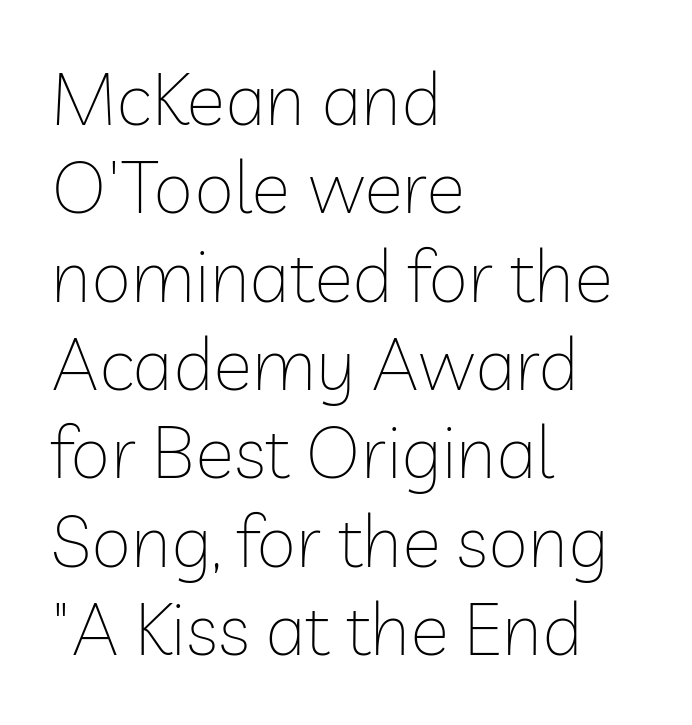
Q: Is the text bold? A: No.
Q: Is the text italic (slanted)? A: No, it is upright.
Q: Is the typeface a serif or a sans-serif typeface? A: Sans-serif.
Q: Is the text underlined? A: No.
Q: How is the paragraph aligned? A: Left-aligned.
Q: Is the spacing between letters normal or unusually wide? A: Normal.
Q: Width (condensed, normal, or wide)? A: Normal.
Q: Stroke contrast? A: Low.
Q: x-height? A: Medium.
Q: Monospaced? A: No.
